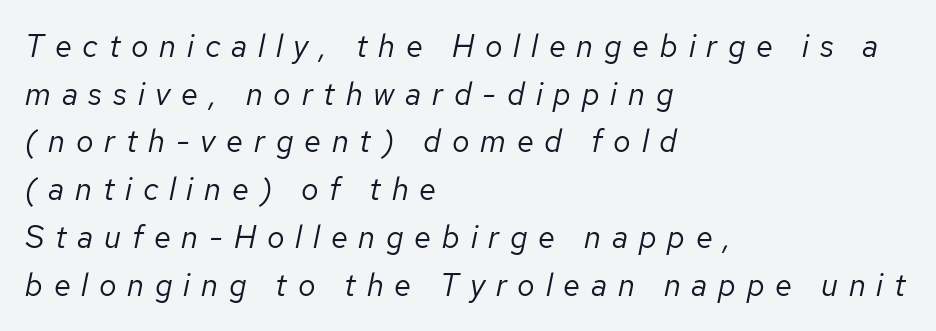
{"italic": "yes", "lean": "right", "slant_degrees": 12, "bold": "no", "weight": "regular", "width": "normal", "stroke_contrast": "low", "x_height": "medium", "monospaced": "no", "underline": "no", "align": "left", "line_spacing": "normal", "line_spacing_ratio": 1.54, "letter_spacing": "wide", "letter_spacing_em": 0.35, "glyph_px": 31}
